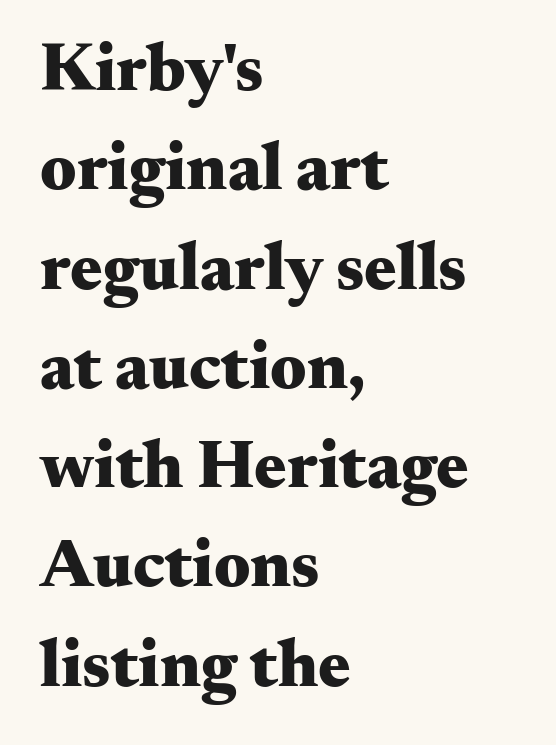
{"serif": "yes", "italic": "no", "bold": "yes", "weight": "heavy", "width": "wide", "stroke_contrast": "medium", "x_height": "small", "monospaced": "no", "underline": "no", "align": "left", "line_spacing": "normal", "line_spacing_ratio": 1.46, "letter_spacing": "normal", "letter_spacing_em": 0.0, "glyph_px": 68}
